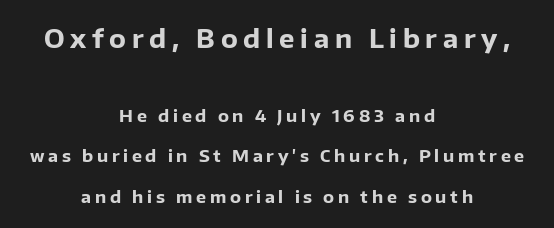
The image shows 26 px bold type, upright; set centered, loose line spacing (2.38x), unusually wide letter spacing (+0.22 em), not underlined; the first (top) block is 1.53x larger.
